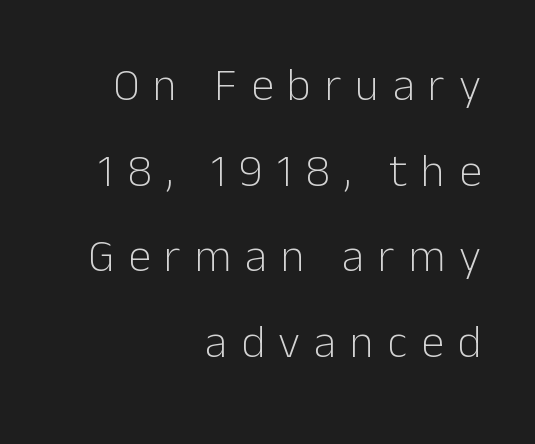
Q: Is the text bold? A: No.
Q: Is the text italic (slanted)? A: No, it is upright.
Q: Is the typeface a serif or a sans-serif typeface? A: Sans-serif.
Q: Is the text underlined? A: No.
Q: How is the paragraph aligned? A: Right-aligned.
Q: Is the spacing between letters normal or unusually wide? A: Unusually wide.
Q: Width (condensed, normal, or wide)? A: Normal.
Q: Stroke contrast? A: Low.
Q: x-height? A: Medium.
Q: Monospaced? A: No.
